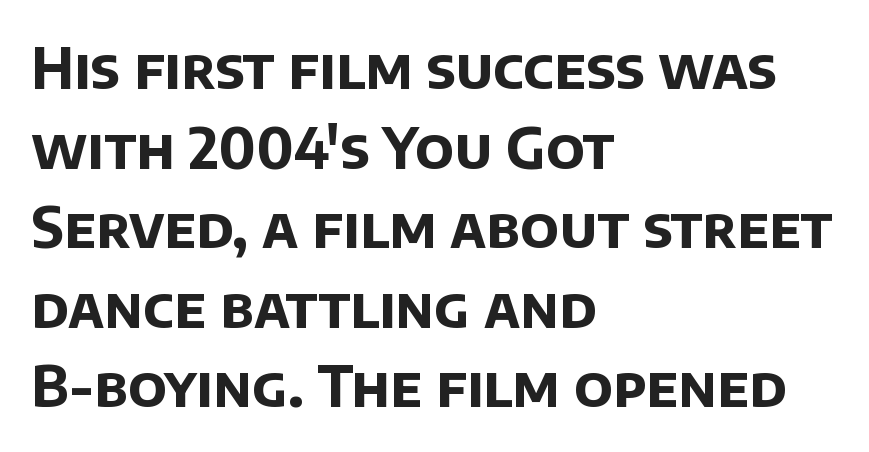
The image shows 56 px bold sans-serif type; set left-aligned, normal line spacing (1.42x), normal letter spacing, not underlined; low stroke contrast and a large x-height.
